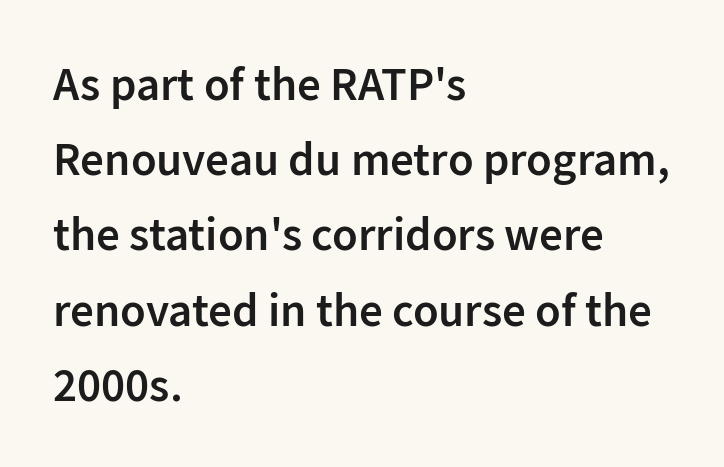
The image shows 47 px semibold sans-serif type, upright; set left-aligned, normal line spacing (1.6x), normal letter spacing, not underlined; low stroke contrast and a medium x-height.
